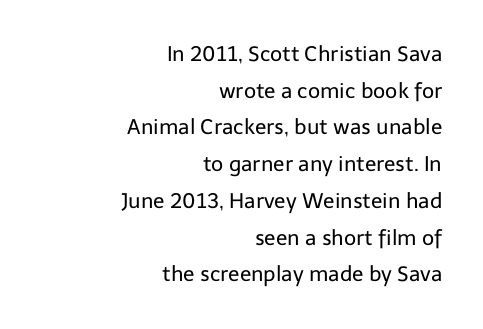
The image shows 21 px text type, upright; set right-aligned, line spacing 1.75x, normal letter spacing, not underlined.
